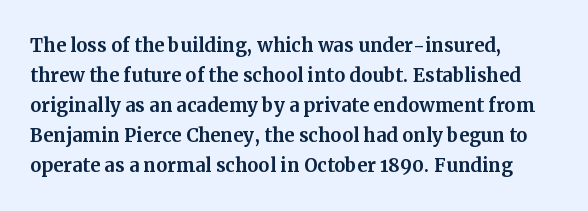
{"italic": "no", "underline": "no", "align": "left", "line_spacing_ratio": 1.2, "letter_spacing": "normal", "letter_spacing_em": 0.0, "glyph_px": 25}
